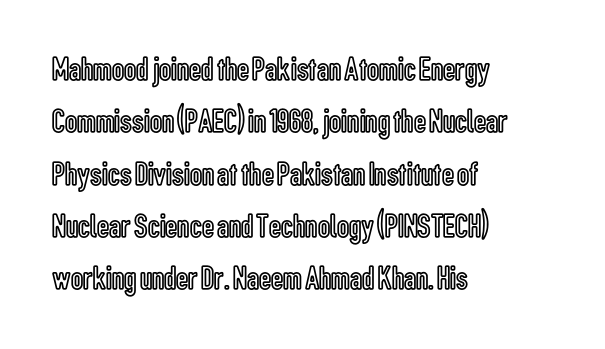
The image shows 34 px condensed type, upright; set left-aligned, normal line spacing (1.54x), normal letter spacing, not underlined; a medium x-height.
